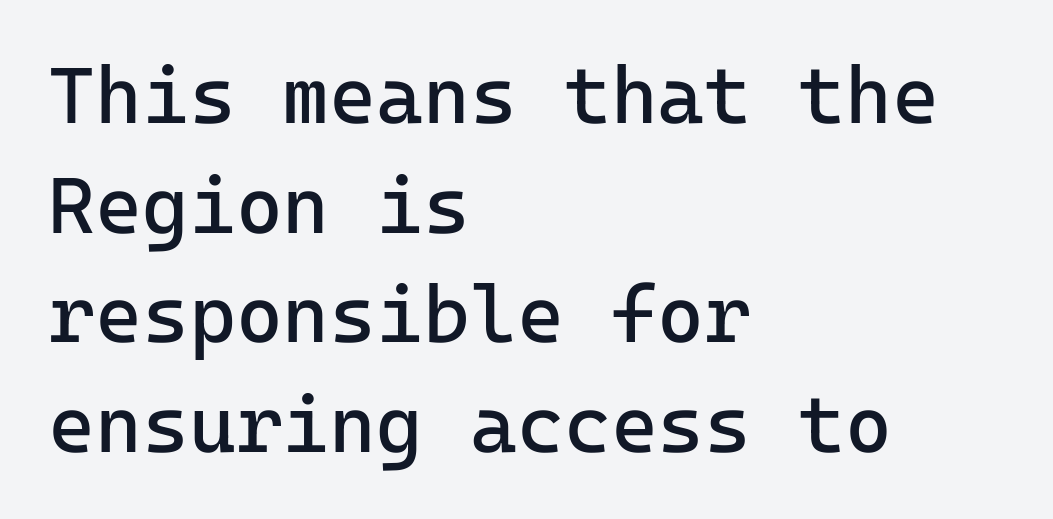
The image shows 80 px regular-weight sans-serif type, upright, monospaced; set left-aligned, normal line spacing (1.37x), normal letter spacing, not underlined; low stroke contrast and a medium x-height.
